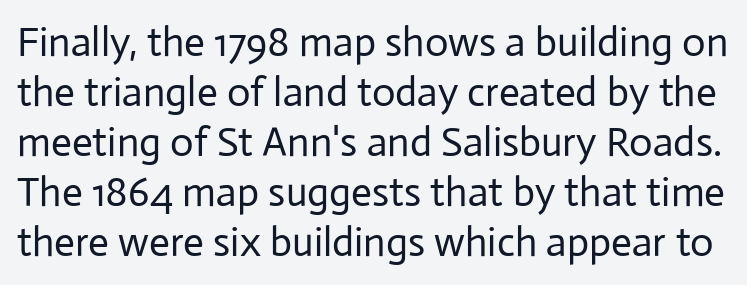
Q: Is the text bold? A: No.
Q: Is the text italic (slanted)? A: No, it is upright.
Q: Is the typeface a serif or a sans-serif typeface? A: Sans-serif.
Q: Is the text underlined? A: No.
Q: Is the spacing between letters normal or unusually wide? A: Normal.
Q: Width (condensed, normal, or wide)? A: Normal.
Q: Stroke contrast? A: Low.
Q: x-height? A: Medium.
Q: Monospaced? A: No.
